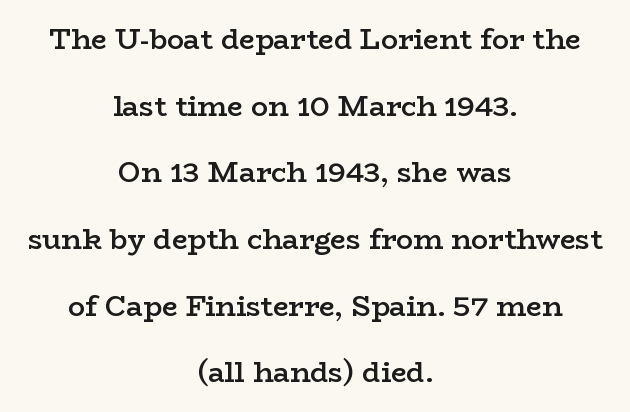
The image shows 28 px semibold, wide serif type, upright; set centered, loose line spacing (2.38x), normal letter spacing, not underlined; low stroke contrast and a medium x-height.
